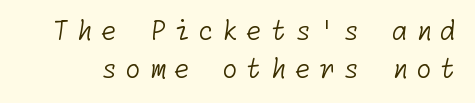
Baseline-to-baseline distance is the conventional proportion of letter height. A light-to-regular cut is what we see here. Compared with typical body copy, the letter spacing here is much looser. Any mark beneath the type? The region is blank.
